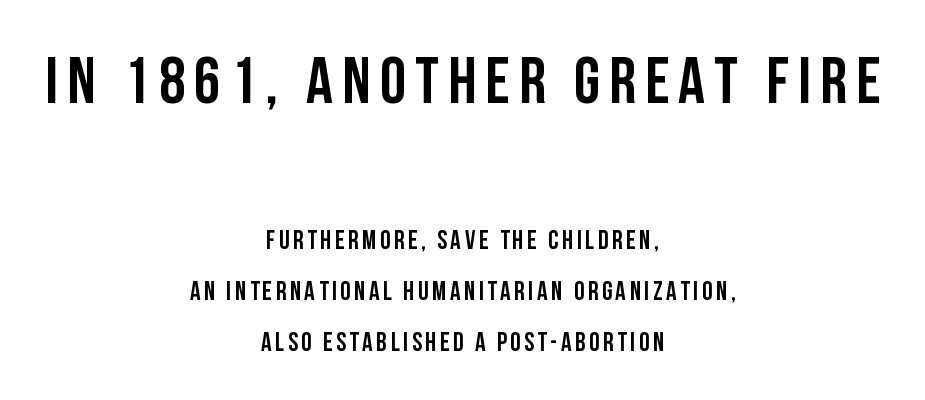
{"serif": "no", "italic": "no", "width": "condensed", "stroke_contrast": "low", "x_height": "large", "monospaced": "no", "underline": "no", "align": "center", "line_spacing": "loose", "line_spacing_ratio": 1.95, "larger_block": "first", "size_ratio": 2.54, "glyph_px": 66}
